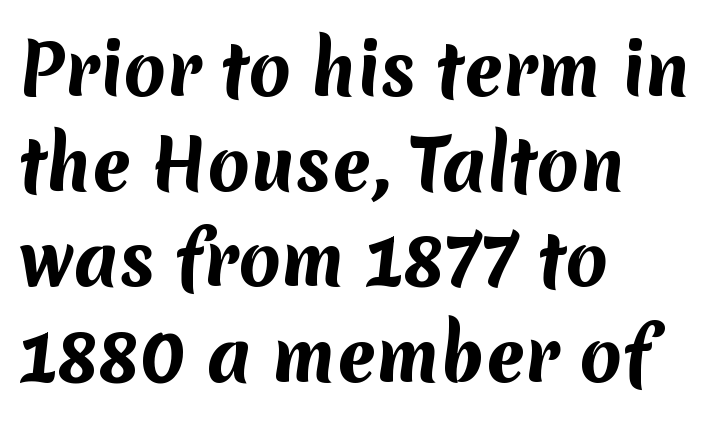
The letters advance in unequal steps, a hallmark of proportional type. Plain, unruled lines of type. Strong, thick strokes mark this as bold type. Serif or sans? Sans — the stroke terminals are bare. The leading is moderate, giving the passage an even texture. The text block is weighted toward the left margin, trailing off unevenly rightward.
